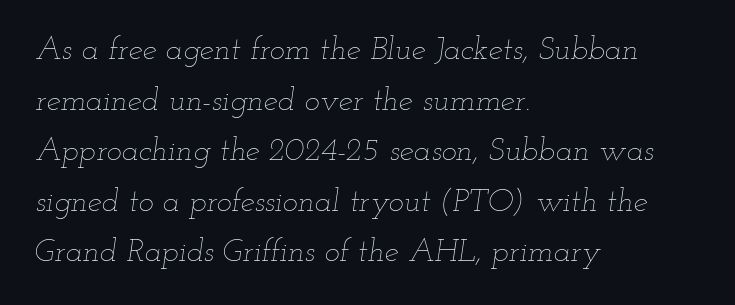
The image shows 32 px thin, wide type, italic (leaning right); set left-aligned, normal line spacing (1.58x), normal letter spacing, not underlined; low stroke contrast and a small x-height.
